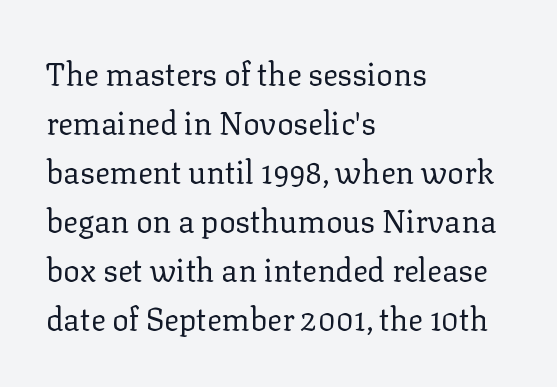
A typesetter would call this zero additional tracking. No chunkiness to these letters — they're not bold. Leftover space on each line is placed entirely after the last word. The face used here is proportionally spaced, like ordinary book or web type.
